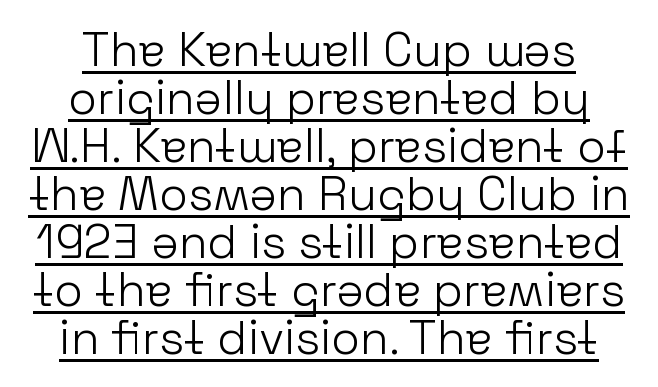
The paragraph shown floats in the horizontal middle. Horizontal bands of white between lines are thin slivers. Notice how the stems are strictly vertical — no italics here. Do the characters align in a grid? No, the font is proportional. How are the letters spaced? Ordinarily, with no added tracking.
